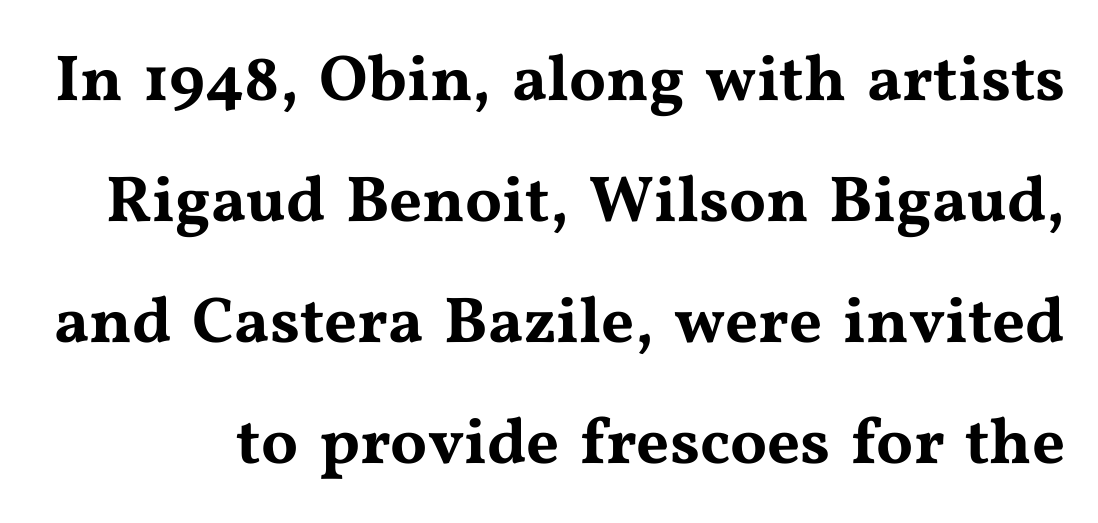
Q: Is the text italic (slanted)? A: No, it is upright.
Q: Is the typeface a serif or a sans-serif typeface? A: Serif.
Q: Is the text underlined? A: No.
Q: Is the spacing between letters normal or unusually wide? A: Normal.
Q: Width (condensed, normal, or wide)? A: Wide.
Q: Stroke contrast? A: Medium.
Q: x-height? A: Medium.
Q: Monospaced? A: No.
